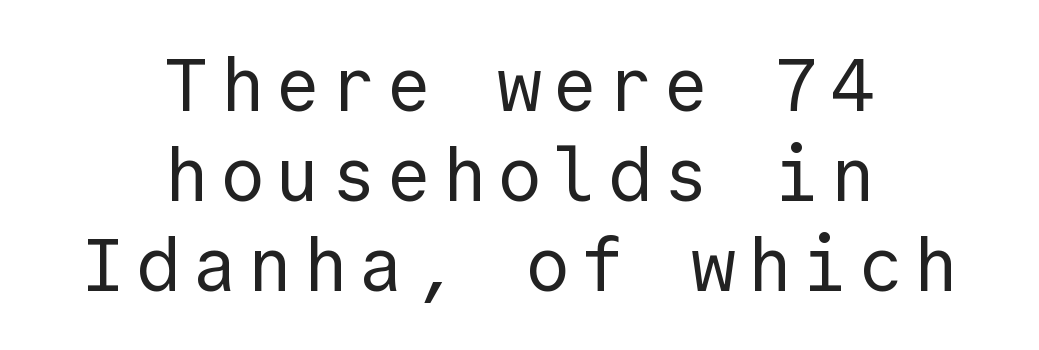
The image shows 75 px regular-weight sans-serif type, upright, monospaced; set centered, line spacing 1.2x, not underlined; a medium x-height.
